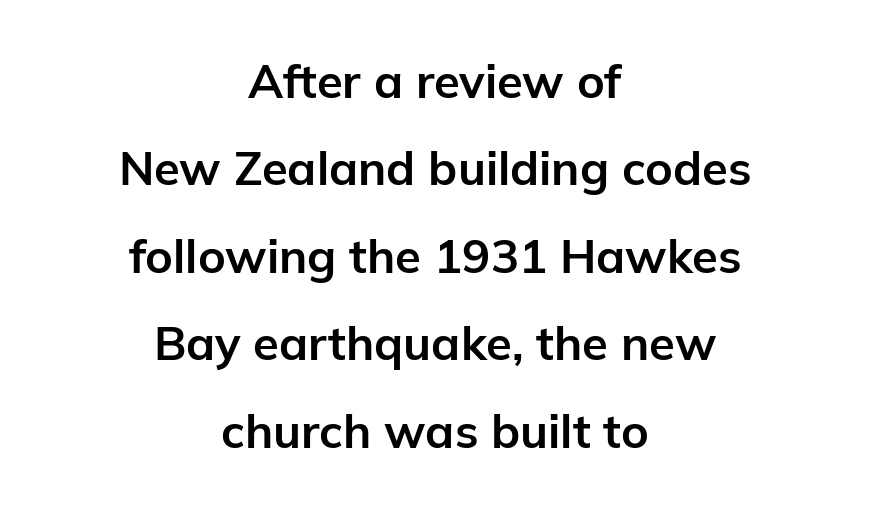
Q: Is the text bold? A: Yes.
Q: Is the text italic (slanted)? A: No, it is upright.
Q: Is the typeface a serif or a sans-serif typeface? A: Sans-serif.
Q: Is the text underlined? A: No.
Q: How is the paragraph aligned? A: Centered.
Q: Is the spacing between letters normal or unusually wide? A: Normal.
Q: Width (condensed, normal, or wide)? A: Normal.
Q: Stroke contrast? A: Low.
Q: x-height? A: Medium.
Q: Monospaced? A: No.
